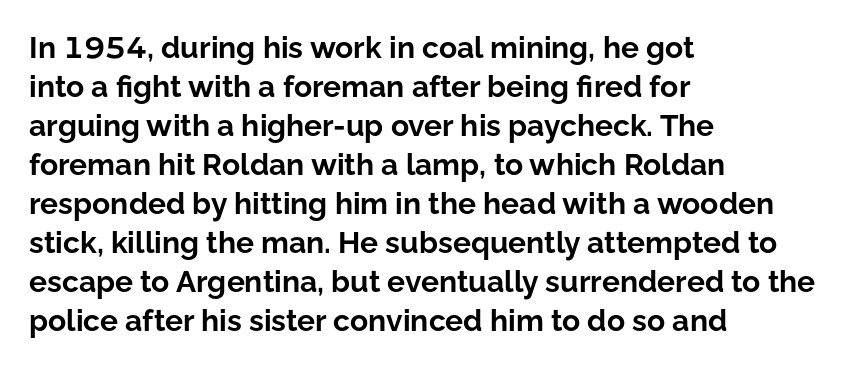
{"serif": "no", "italic": "no", "bold": "yes", "weight": "bold", "width": "normal", "stroke_contrast": "low", "x_height": "medium", "monospaced": "no", "underline": "no", "align": "left", "line_spacing": "normal", "line_spacing_ratio": 1.3, "letter_spacing": "normal", "letter_spacing_em": 0.0, "glyph_px": 30}
